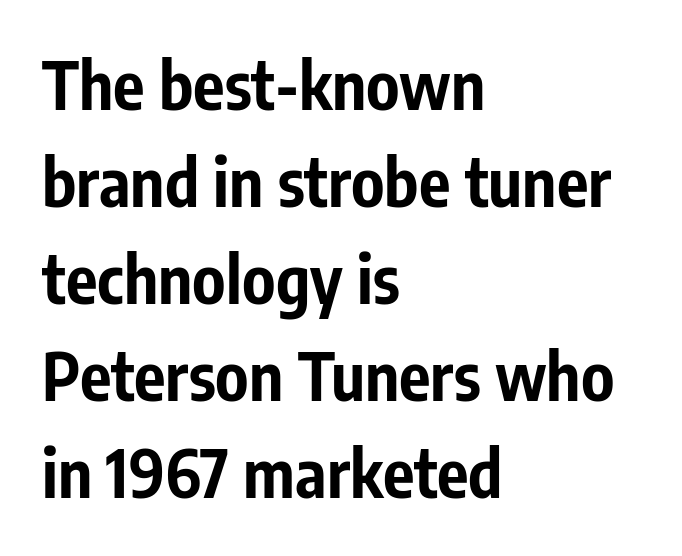
Observe the absence of serifs on each vertical stroke in this sample. Here the glyphs are tracked normally, forming tight word shapes. The font's upright variant was chosen for this text. Heavy-handed strokes throughout: this text is bold. Line starts are locked; line ends wander. The words here are not underlined.
